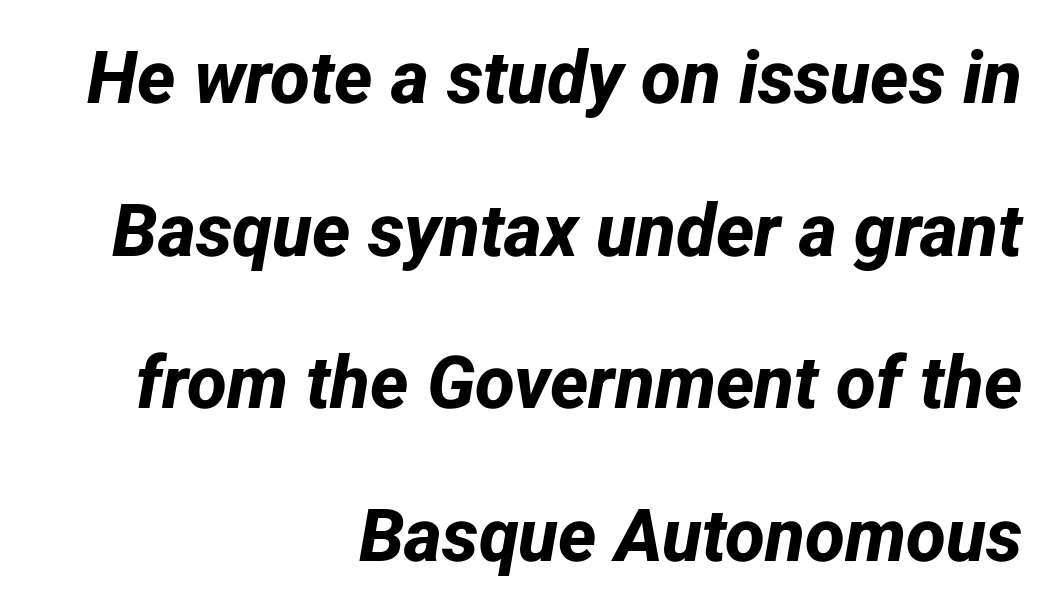
Compared with a flush-left layout, this one pins lines to the opposite, right side. This sample uses plain, unmodified letter spacing. Looks like regular typesetting: each glyph gets only the width it needs. The space between consecutive lines is lavish. Heavy, bold letterforms.
